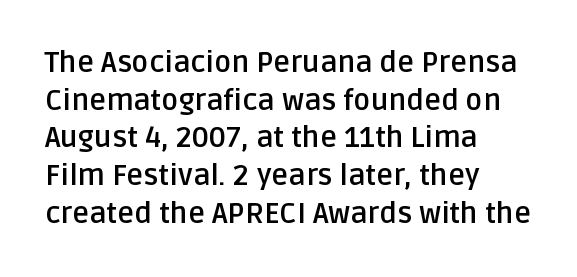
Nobody drew a line under any word here. The typesetting leans heavy: a genuine bold. Unlike italic type, these characters show no tilt at all. Looks like regular typesetting: each glyph gets only the width it needs. Regarding leading, the lines here are spaced in the standard way.
